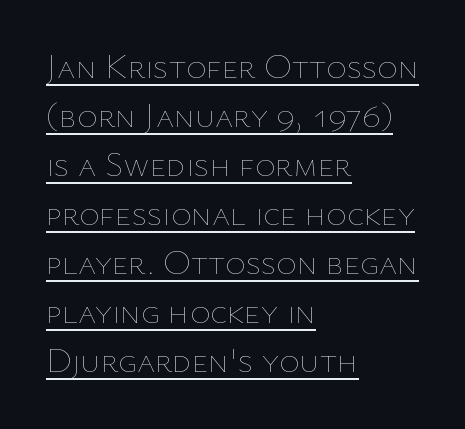
Q: Is the text bold? A: No.
Q: Is the text italic (slanted)? A: No, it is upright.
Q: Is the text underlined? A: Yes.
Q: How is the paragraph aligned? A: Left-aligned.
Q: Is the spacing between letters normal or unusually wide? A: Normal.
Q: Is the spacing between lines tight, normal or loose? A: Normal.
Q: Width (condensed, normal, or wide)? A: Normal.
Q: Stroke contrast? A: Low.
Q: x-height? A: Medium.
Q: Monospaced? A: No.
